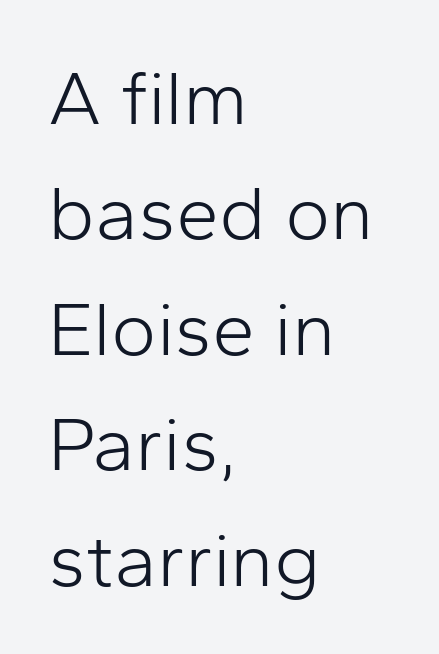
{"serif": "no", "italic": "no", "bold": "no", "weight": "light", "width": "normal", "stroke_contrast": "low", "x_height": "medium", "monospaced": "no", "underline": "no", "align": "left", "line_spacing": "normal", "line_spacing_ratio": 1.5, "letter_spacing": "normal", "letter_spacing_em": 0.0, "glyph_px": 77}
